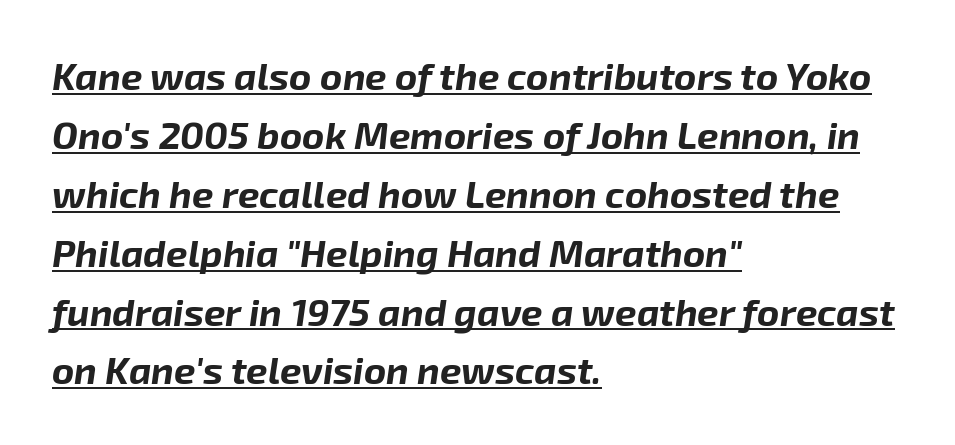
The image shows 38 px bold type, italic (leaning right); set left-aligned, normal line spacing (1.55x), normal letter spacing, underlined; low stroke contrast and a medium x-height.
